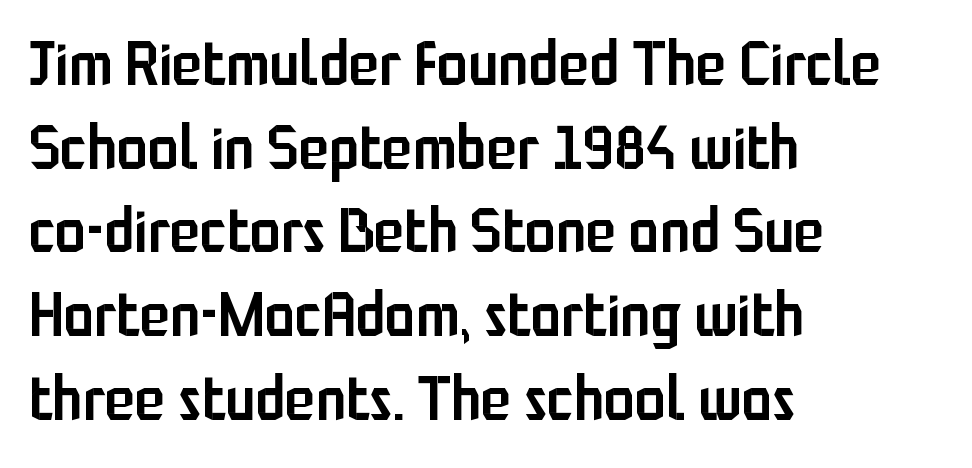
{"serif": "no", "italic": "no", "bold": "semi", "weight": "semibold", "width": "condensed", "stroke_contrast": "low", "x_height": "medium", "monospaced": "no", "underline": "no", "align": "left", "line_spacing": "normal", "line_spacing_ratio": 1.35, "letter_spacing": "normal", "letter_spacing_em": 0.0, "glyph_px": 62}
